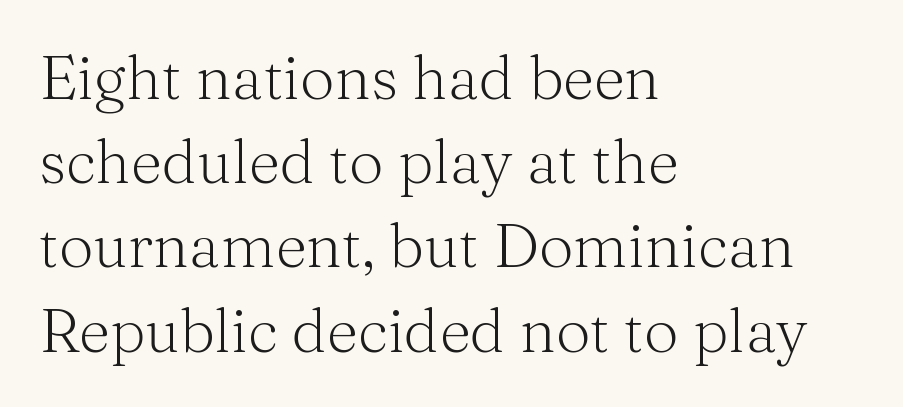
Q: Is the text bold? A: No.
Q: Is the text italic (slanted)? A: No, it is upright.
Q: Is the typeface a serif or a sans-serif typeface? A: Serif.
Q: Is the text underlined? A: No.
Q: How is the paragraph aligned? A: Left-aligned.
Q: Is the spacing between letters normal or unusually wide? A: Normal.
Q: Is the spacing between lines tight, normal or loose? A: Normal.
Q: Width (condensed, normal, or wide)? A: Normal.
Q: Stroke contrast? A: Medium.
Q: x-height? A: Medium.
Q: Monospaced? A: No.
